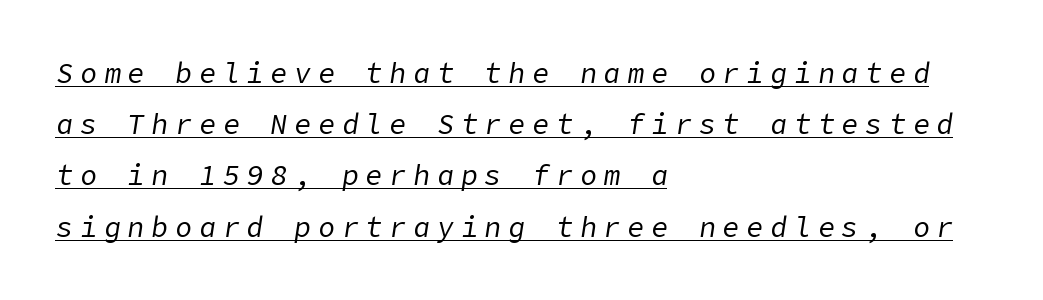
{"italic": "yes", "lean": "right", "slant_degrees": 9, "bold": "no", "weight": "regular", "width": "normal", "stroke_contrast": "low", "x_height": "medium", "underline": "yes", "align": "left", "line_spacing_ratio": 1.83, "letter_spacing": "wide", "letter_spacing_em": 0.25, "glyph_px": 28}
